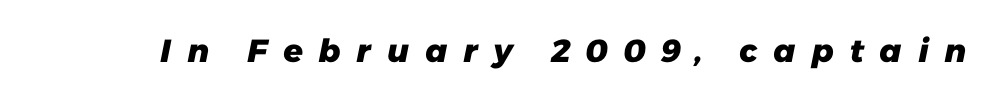
The image shows 32 px heavy sans-serif type; set unusually wide letter spacing (+0.46 em), not underlined; low stroke contrast and a medium x-height.
